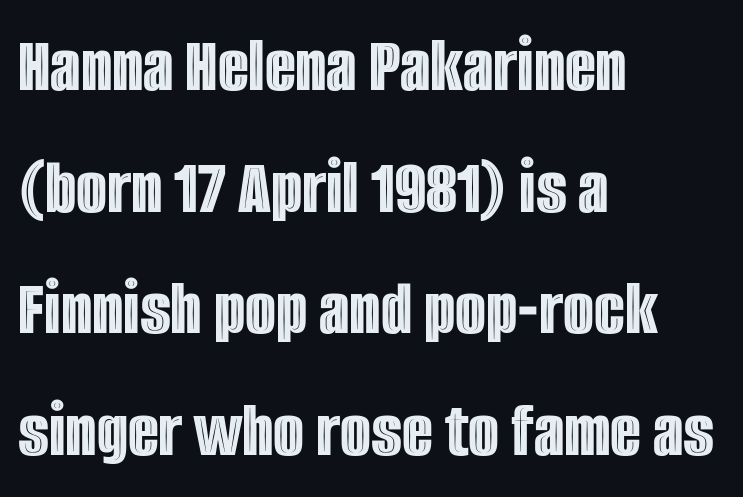
{"italic": "no", "width": "condensed", "x_height": "large", "monospaced": "no", "underline": "no", "align": "left", "line_spacing": "normal", "line_spacing_ratio": 1.52, "letter_spacing": "normal", "letter_spacing_em": 0.0, "glyph_px": 80}
